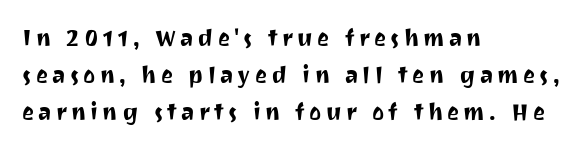
Q: Is the text italic (slanted)? A: No, it is upright.
Q: Is the text underlined? A: No.
Q: How is the paragraph aligned? A: Left-aligned.
Q: Is the spacing between lines tight, normal or loose? A: Normal.
